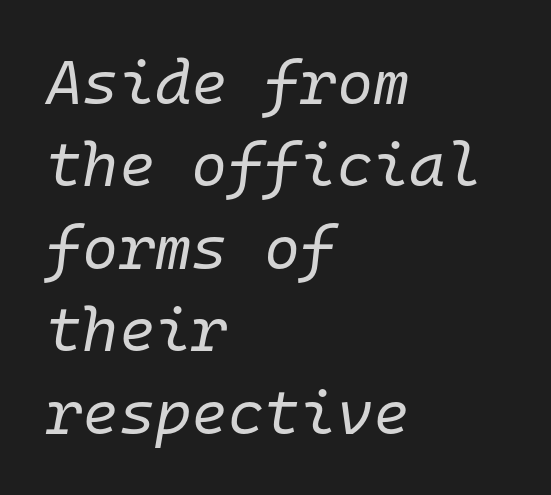
Q: Is the text bold? A: No.
Q: Is the text italic (slanted)? A: Yes, it leans right by about 10 degrees.
Q: Is the text underlined? A: No.
Q: How is the paragraph aligned? A: Left-aligned.
Q: Is the spacing between letters normal or unusually wide? A: Normal.
Q: Is the spacing between lines tight, normal or loose? A: Normal.
Q: Width (condensed, normal, or wide)? A: Normal.
Q: Stroke contrast? A: Low.
Q: x-height? A: Medium.
Q: Monospaced? A: Yes.
